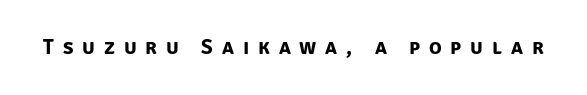
The image shows 21 px bold type; set unusually wide letter spacing (+0.42 em), not underlined.
